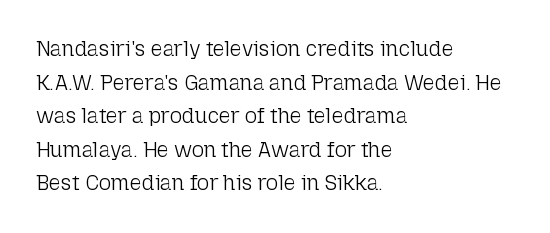
Q: Is the text bold? A: No.
Q: Is the text italic (slanted)? A: No, it is upright.
Q: Is the text underlined? A: No.
Q: How is the paragraph aligned? A: Left-aligned.
Q: Is the spacing between letters normal or unusually wide? A: Normal.
Q: Is the spacing between lines tight, normal or loose? A: Normal.
